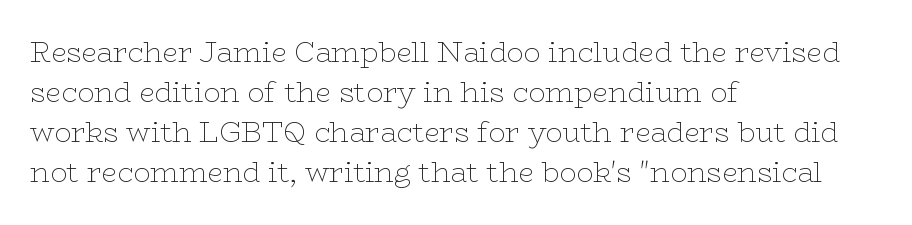
{"serif": "yes", "italic": "no", "bold": "no", "weight": "thin", "width": "wide", "stroke_contrast": "low", "x_height": "medium", "monospaced": "no", "underline": "no", "align": "left", "line_spacing": "normal", "line_spacing_ratio": 1.43, "letter_spacing": "normal", "letter_spacing_em": 0.0, "glyph_px": 28}
